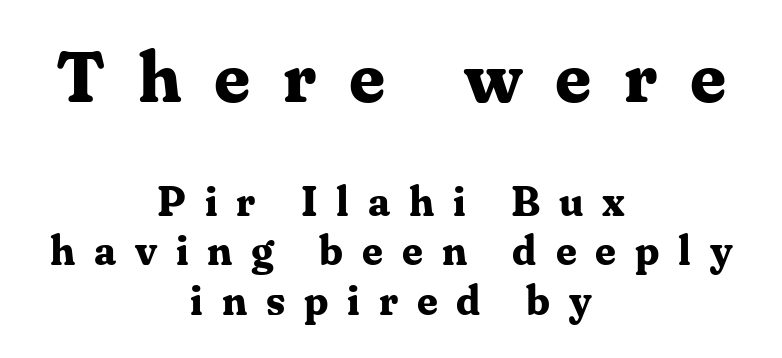
The image shows 71 px bold serif type, upright; set centered, line spacing 1.21x, unusually wide letter spacing (+0.46 em), not underlined; the first (top) block is 1.73x larger; medium stroke contrast and a medium x-height.
